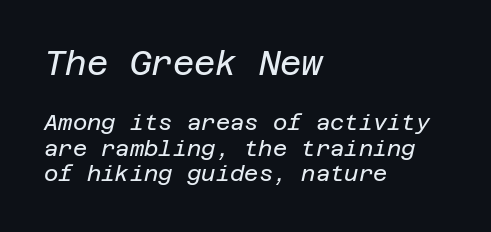
Q: Is the text bold? A: No.
Q: Is the text italic (slanted)? A: Yes, it leans right by about 12 degrees.
Q: Is the text underlined? A: No.
Q: How is the paragraph aligned? A: Left-aligned.
Q: Is the spacing between letters normal or unusually wide? A: Normal.
Q: Which block of text is set in a larger size, the first (top) or the second (bottom)? A: The first (top) one.
Q: Width (condensed, normal, or wide)? A: Normal.
Q: Stroke contrast? A: Low.
Q: x-height? A: Large.
